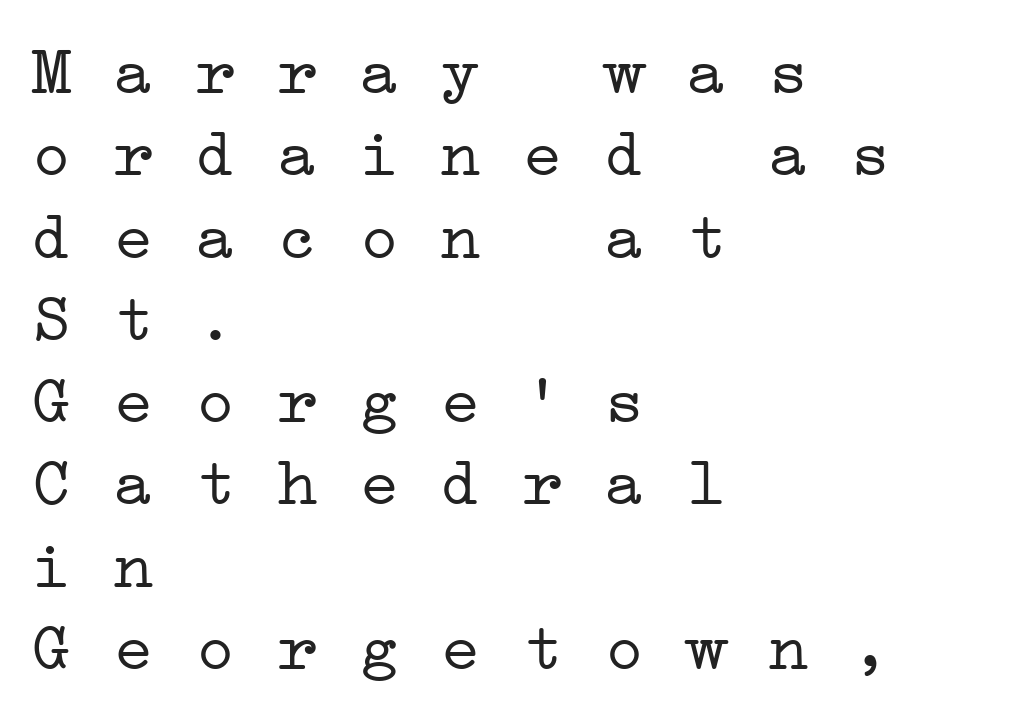
Q: Is the text bold? A: No.
Q: Is the typeface a serif or a sans-serif typeface? A: Serif.
Q: Is the text underlined? A: No.
Q: How is the paragraph aligned? A: Left-aligned.
Q: Is the spacing between letters normal or unusually wide? A: Normal.
Q: Width (condensed, normal, or wide)? A: Wide.
Q: Stroke contrast? A: Low.
Q: x-height? A: Medium.
Q: Monospaced? A: Yes.
